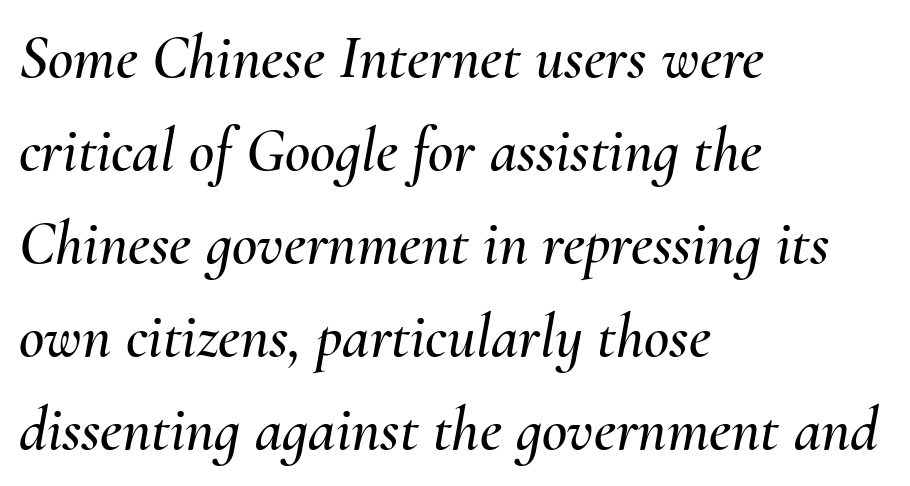
How would I describe the line gaps? Plain and ordinary. Do the characters align in a grid? No, the font is proportional. No word sits above an underline. How are the letters spaced? Ordinarily, with no added tracking. A student would call this left alignment; a typographer would say flush left, rag right.
